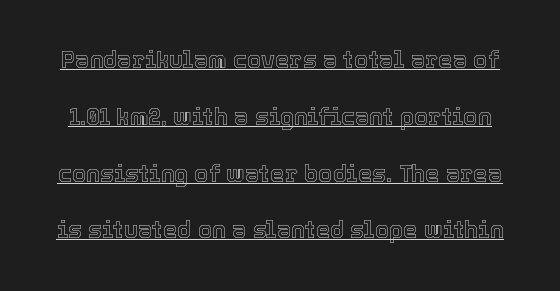
Q: Is the text italic (slanted)? A: No, it is upright.
Q: Is the text underlined? A: Yes.
Q: Is the spacing between letters normal or unusually wide? A: Normal.
Q: Is the spacing between lines tight, normal or loose? A: Loose.
